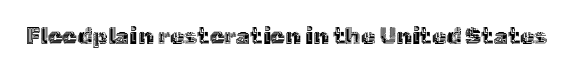
{"italic": "no", "underline": "no", "letter_spacing": "normal", "letter_spacing_em": 0.0, "glyph_px": 23}
